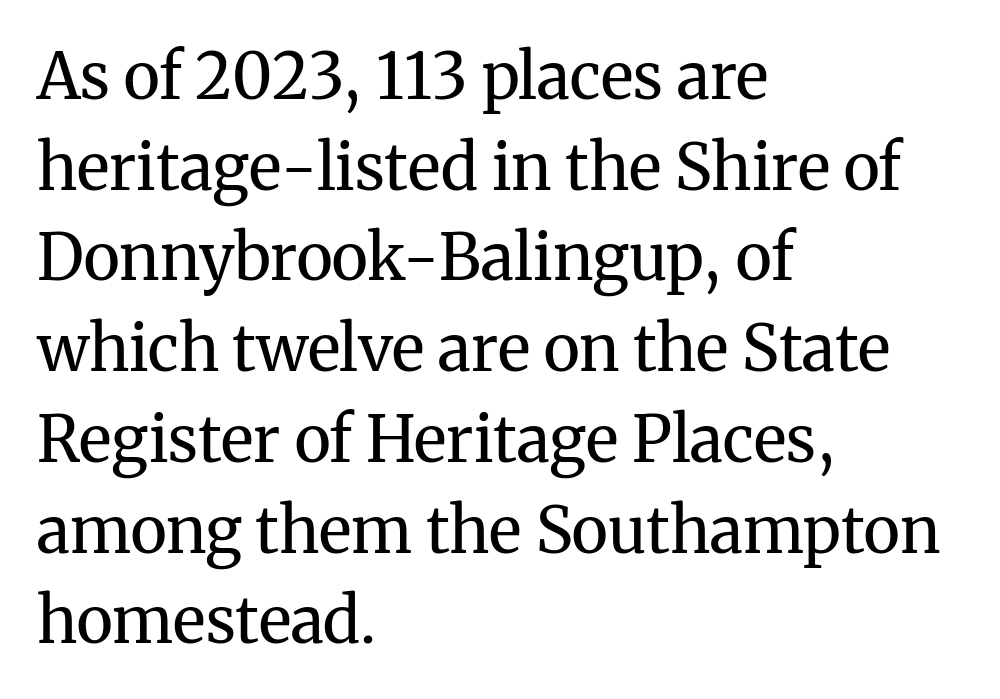
{"serif": "yes", "italic": "no", "bold": "no", "weight": "regular", "width": "normal", "stroke_contrast": "medium", "x_height": "medium", "monospaced": "no", "underline": "no", "align": "left", "line_spacing": "normal", "line_spacing_ratio": 1.44, "letter_spacing": "normal", "letter_spacing_em": 0.0, "glyph_px": 63}
